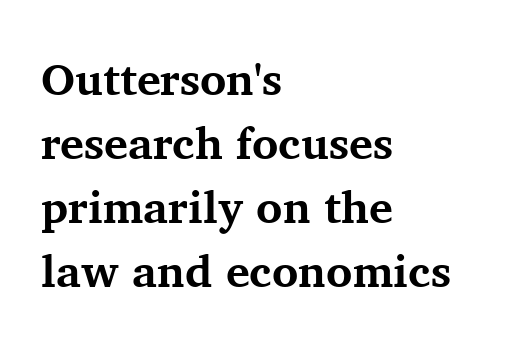
{"serif": "yes", "italic": "no", "bold": "yes", "weight": "bold", "width": "normal", "stroke_contrast": "medium", "x_height": "medium", "monospaced": "no", "underline": "no", "align": "left", "line_spacing": "normal", "line_spacing_ratio": 1.42, "letter_spacing": "normal", "letter_spacing_em": 0.0, "glyph_px": 45}
